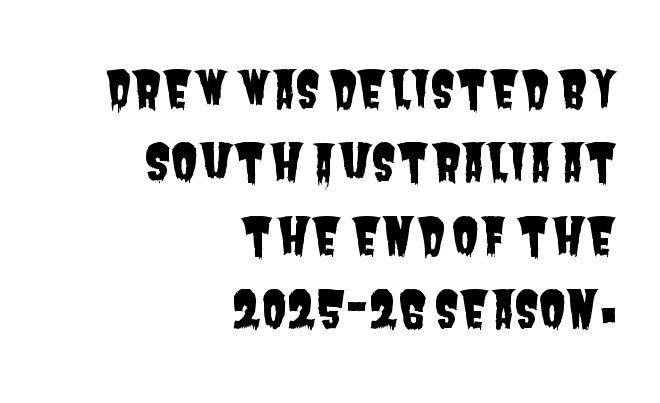
{"serif": "no", "width": "condensed", "stroke_contrast": "low", "x_height": "large", "monospaced": "no", "underline": "no", "align": "right", "line_spacing": "normal", "line_spacing_ratio": 1.47, "letter_spacing": "normal", "letter_spacing_em": 0.0, "glyph_px": 50}
